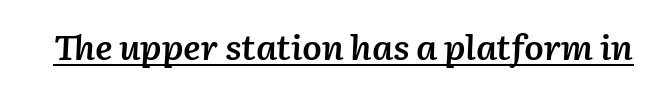
The image shows 35 px semibold type, italic (leaning right); set normal letter spacing, underlined; low stroke contrast and a medium x-height.
